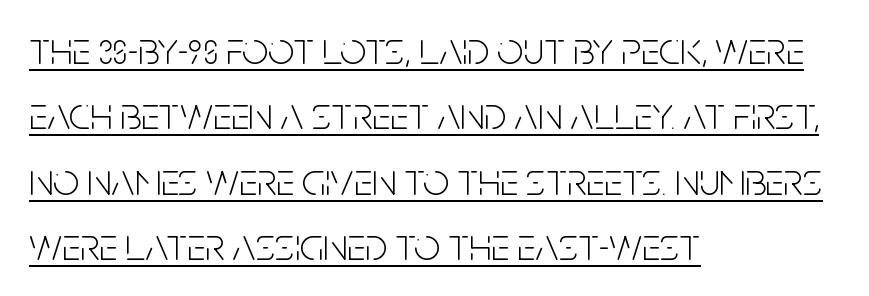
Q: Is the text bold? A: No.
Q: Is the text italic (slanted)? A: No, it is upright.
Q: Is the typeface a serif or a sans-serif typeface? A: Sans-serif.
Q: Is the text underlined? A: Yes.
Q: How is the paragraph aligned? A: Left-aligned.
Q: Is the spacing between letters normal or unusually wide? A: Normal.
Q: Is the spacing between lines tight, normal or loose? A: Normal.
Q: Width (condensed, normal, or wide)? A: Condensed.
Q: Stroke contrast? A: Low.
Q: x-height? A: Large.
Q: Monospaced? A: No.
